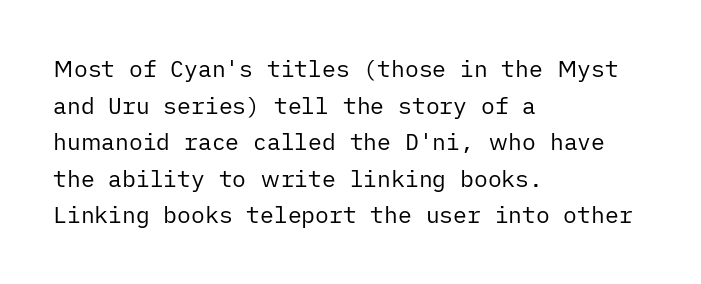
Notice how descenders clear the ascenders below comfortably — that's standard leading. Heft: none added — not bold. Posture: upright roman. The tracking reads as untouched default to a designer's eye. If you drew a ruler down the left edge, every line would touch it.
